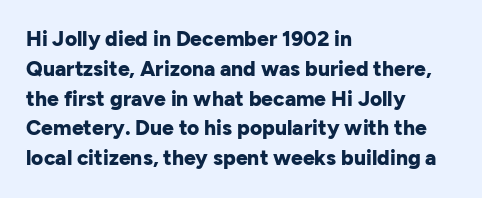
Q: Is the text bold? A: Yes.
Q: Is the text italic (slanted)? A: No, it is upright.
Q: Is the text underlined? A: No.
Q: How is the paragraph aligned? A: Left-aligned.
Q: Is the spacing between letters normal or unusually wide? A: Normal.
Q: Is the spacing between lines tight, normal or loose? A: Normal.
